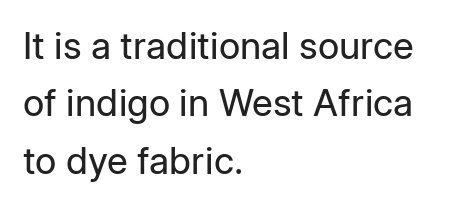
Anything drawn beneath the words? Only blank space. Each word holds together tightly as a unit, with standard inter-letter gaps. The type family on display is of the sans-serif kind. Note the varied advance widths — an 'i' is clearly narrower than an 'm'.
